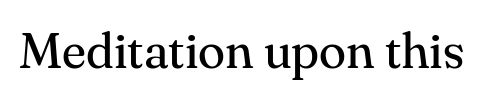
Q: Is the text bold? A: No.
Q: Is the text italic (slanted)? A: No, it is upright.
Q: Is the typeface a serif or a sans-serif typeface? A: Serif.
Q: Is the text underlined? A: No.
Q: Is the spacing between letters normal or unusually wide? A: Normal.
Q: Width (condensed, normal, or wide)? A: Normal.
Q: Stroke contrast? A: Medium.
Q: x-height? A: Small.
Q: Monospaced? A: No.
